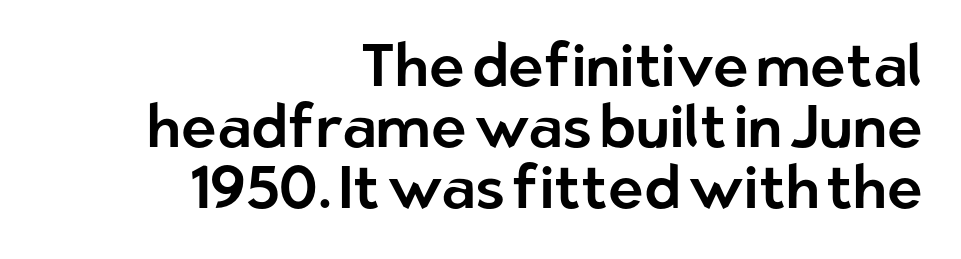
The image shows 60 px sans-serif type, upright; set right-aligned, tight line spacing (1.02x), normal letter spacing, not underlined; low stroke contrast and a medium x-height.
